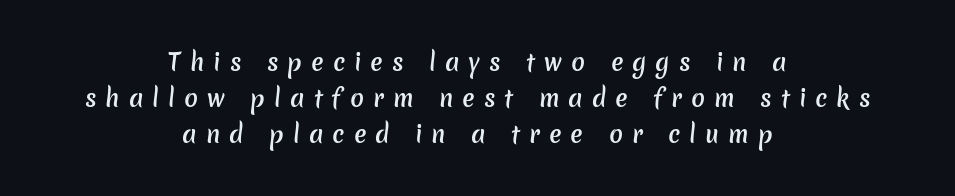
Q: Is the text bold? A: Semi-bold.
Q: Is the text underlined? A: No.
Q: How is the paragraph aligned? A: Centered.
Q: Is the spacing between letters normal or unusually wide? A: Unusually wide.
Q: Is the spacing between lines tight, normal or loose? A: Normal.
